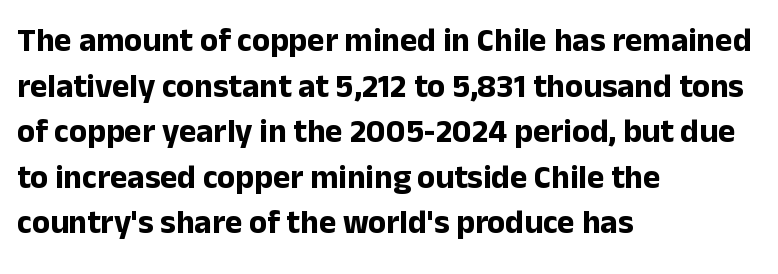
The words here are not underlined. A typesetter would call this leading conventional body-copy spacing. The letters stand straight up with perfectly vertical stems. Grotesque or geometric, the face here clearly has no serifs. Summary of weight: heavy, a full bold. Between one letter and the next there's only the usual sliver of space.
